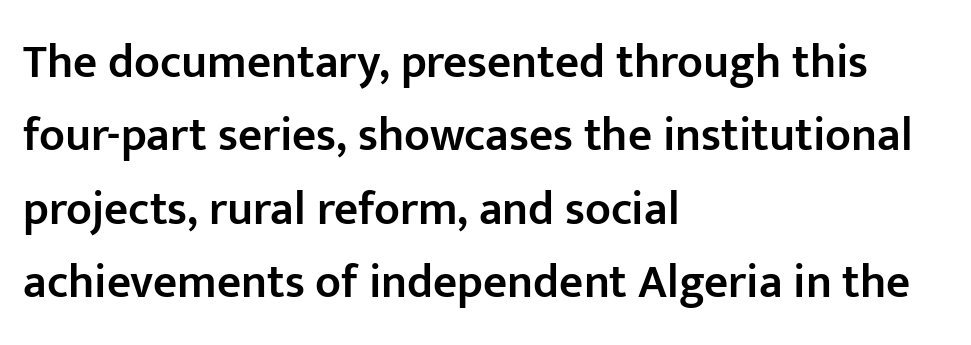
Think of a printed novel: that variable character pitch is what you see here. Is there much room between lines? A standard amount, neither cramped nor airy. A typesetter would mark this as roman, not italic. In terms of letterspacing, this is plain default setting.
